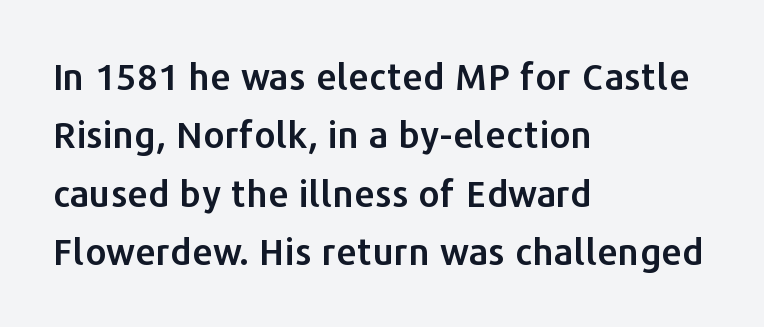
Q: Is the text italic (slanted)? A: No, it is upright.
Q: Is the typeface a serif or a sans-serif typeface? A: Sans-serif.
Q: Is the text underlined? A: No.
Q: How is the paragraph aligned? A: Left-aligned.
Q: Is the spacing between letters normal or unusually wide? A: Normal.
Q: Is the spacing between lines tight, normal or loose? A: Normal.
Q: Width (condensed, normal, or wide)? A: Normal.
Q: Stroke contrast? A: Low.
Q: x-height? A: Medium.
Q: Monospaced? A: No.
